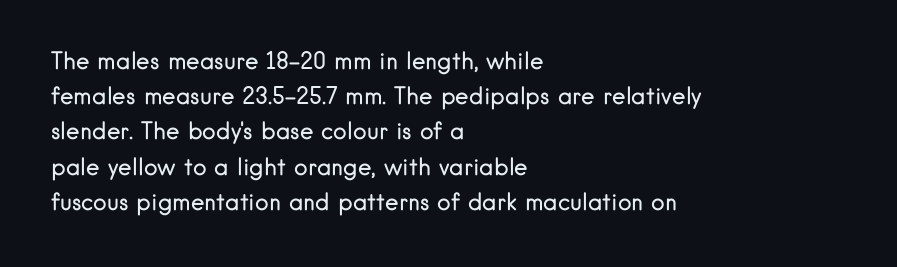
Q: Is the text bold? A: No.
Q: Is the text italic (slanted)? A: No, it is upright.
Q: Is the text underlined? A: No.
Q: How is the paragraph aligned? A: Left-aligned.
Q: Is the spacing between letters normal or unusually wide? A: Normal.
Q: Is the spacing between lines tight, normal or loose? A: Normal.
